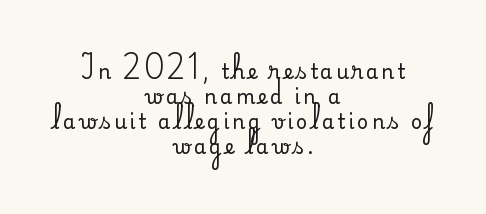
{"italic": "no", "underline": "no", "align": "center", "line_spacing": "normal", "line_spacing_ratio": 1.25, "glyph_px": 20}
